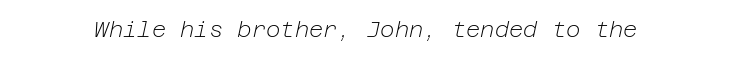
Q: Is the text bold? A: No.
Q: Is the text italic (slanted)? A: Yes, it leans right by about 12 degrees.
Q: Is the text underlined? A: No.
Q: Is the spacing between letters normal or unusually wide? A: Normal.
